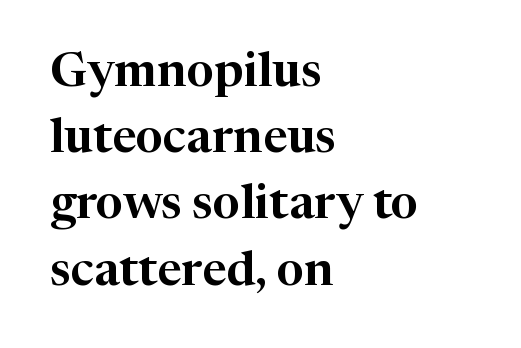
The image shows 48 px serif type, upright; set left-aligned, normal line spacing (1.38x), normal letter spacing, not underlined; high stroke contrast and a medium x-height.
